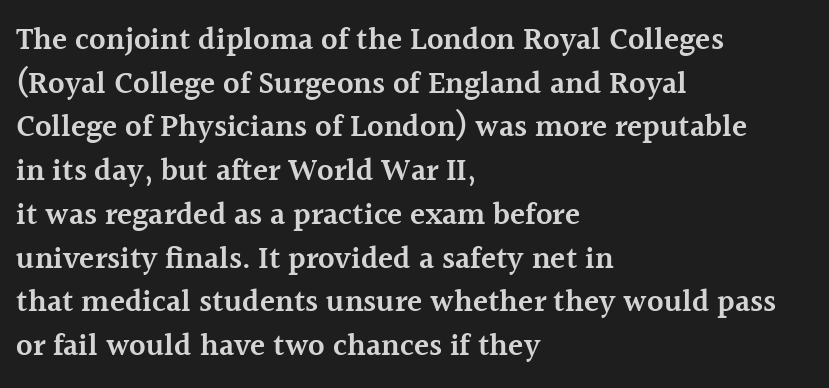
Normally led — the rows are evenly, conventionally spaced. This is the in-between weight designers call semibold or demi. Lines of text with bare space underneath. The specimen reads as upright at a glance. Do the characters align in a grid? No, the font is proportional. Observe the ordinary spacing: letters are neighbours, not strangers.
